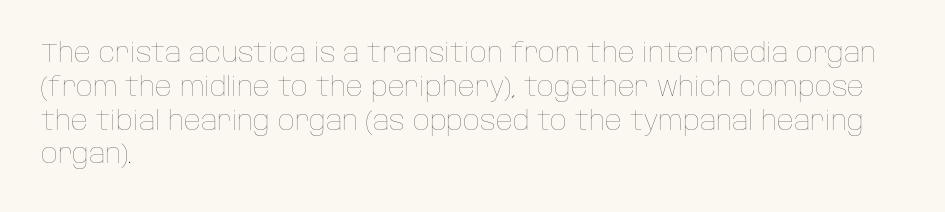
The image shows 26 px text type, upright; set left-aligned, normal line spacing (1.3x), normal letter spacing, not underlined.
